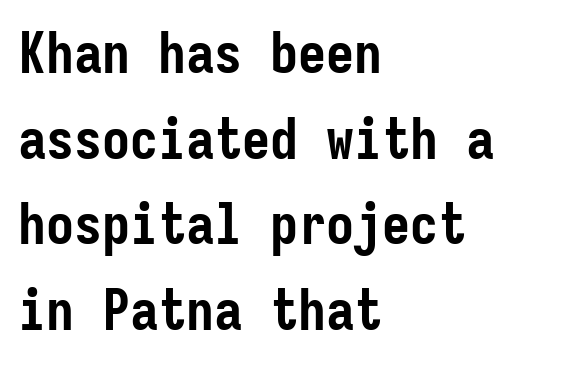
{"serif": "no", "italic": "no", "bold": "yes", "weight": "semibold", "width": "condensed", "stroke_contrast": "low", "x_height": "medium", "monospaced": "yes", "underline": "no", "align": "left", "line_spacing": "normal", "line_spacing_ratio": 1.53, "letter_spacing": "normal", "letter_spacing_em": 0.0, "glyph_px": 56}
